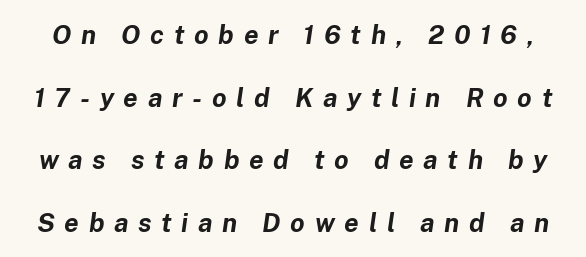
The image shows 26 px bold type, italic (leaning right); set loose line spacing (2.41x), unusually wide letter spacing (+0.37 em), not underlined.
